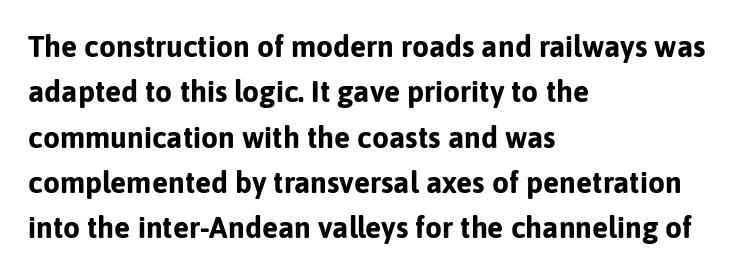
{"serif": "no", "italic": "no", "bold": "yes", "weight": "bold", "width": "normal", "stroke_contrast": "low", "x_height": "medium", "monospaced": "no", "underline": "no", "align": "left", "line_spacing": "normal", "line_spacing_ratio": 1.51, "letter_spacing": "normal", "letter_spacing_em": 0.0, "glyph_px": 30}
